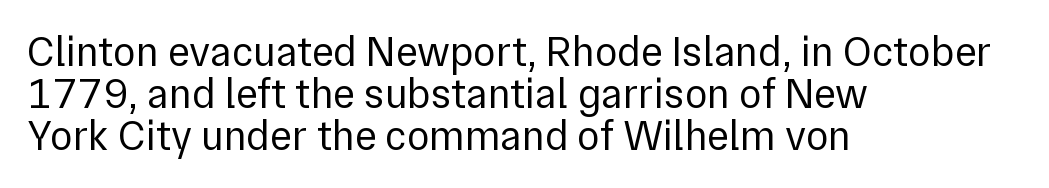
There is no visible air inserted between adjacent glyphs. Examine the stroke ends and you'll find no serifs. The strip under each line holds only bare page. One-word summary of the alignment: left. Compared with a typical body face, this is equally light or lighter still. In terms of posture, this sample is upright.
